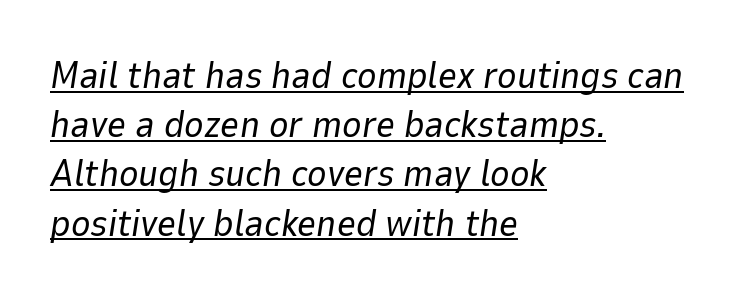
Q: Is the text bold? A: No.
Q: Is the text italic (slanted)? A: Yes, it leans right by about 9 degrees.
Q: Is the text underlined? A: Yes.
Q: How is the paragraph aligned? A: Left-aligned.
Q: Is the spacing between letters normal or unusually wide? A: Normal.
Q: Is the spacing between lines tight, normal or loose? A: Normal.
Q: Width (condensed, normal, or wide)? A: Normal.
Q: Stroke contrast? A: Low.
Q: x-height? A: Medium.
Q: Monospaced? A: No.
